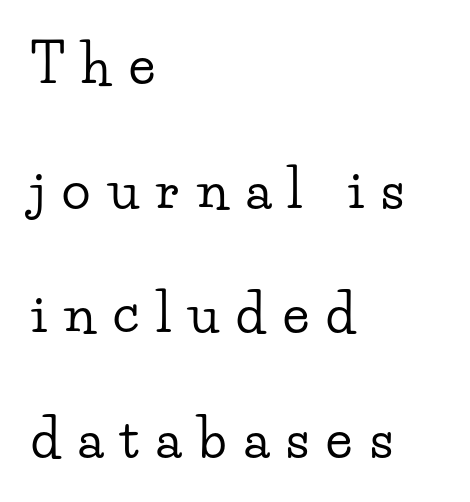
Q: Is the text italic (slanted)? A: No, it is upright.
Q: Is the typeface a serif or a sans-serif typeface? A: Serif.
Q: Is the text underlined? A: No.
Q: How is the paragraph aligned? A: Left-aligned.
Q: Is the spacing between letters normal or unusually wide? A: Unusually wide.
Q: Is the spacing between lines tight, normal or loose? A: Loose.
Q: Width (condensed, normal, or wide)? A: Wide.
Q: Stroke contrast? A: Low.
Q: x-height? A: Small.
Q: Monospaced? A: No.
